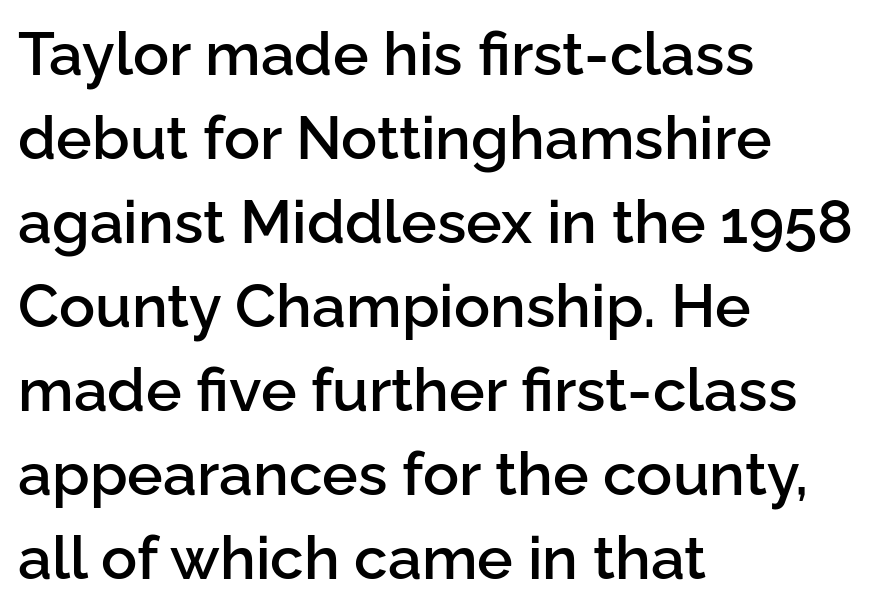
The image shows 60 px semibold sans-serif type, upright; set left-aligned, normal line spacing (1.4x), normal letter spacing, not underlined; low stroke contrast and a medium x-height.
